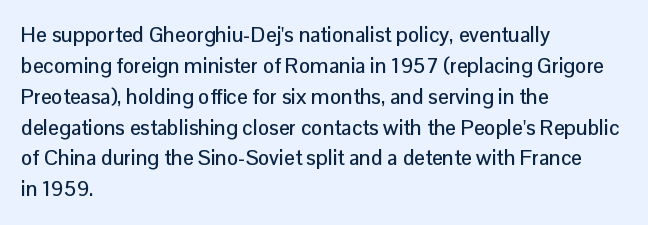
There is no visible air inserted between adjacent glyphs. Alignment: flush left. The words here are not underlined. The axis of the letterforms is exactly vertical. The designer left line spacing at the default.
